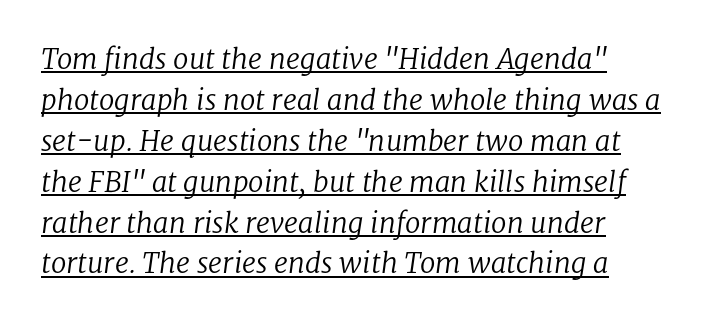
The image shows 28 px regular-weight serif type, italic (leaning right); set normal line spacing (1.46x), normal letter spacing, underlined; low stroke contrast and a medium x-height.
